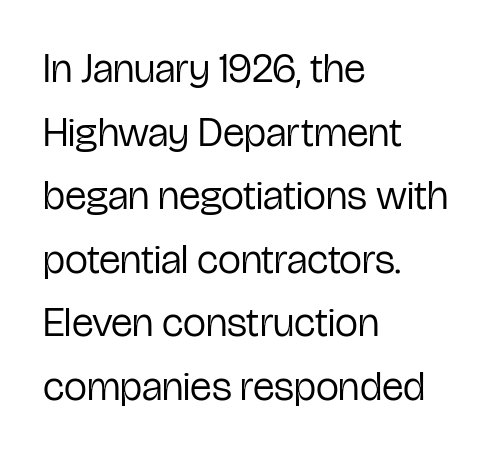
The image shows 41 px regular-weight, condensed sans-serif type, upright; set left-aligned, normal line spacing (1.55x), normal letter spacing, not underlined; low stroke contrast and a medium x-height.
